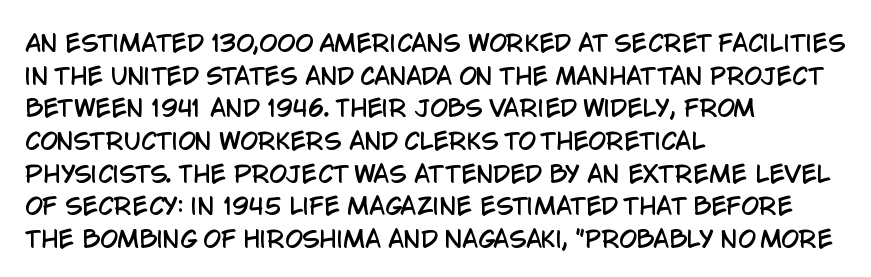
All the whitespace from short lines collects on the right. Standard letterfit; no display-style spreading of the glyphs. The area under the type is left untouched. Characters remain perfectly vertical along every line. If you measured baseline to baseline, you'd find a middling distance.
